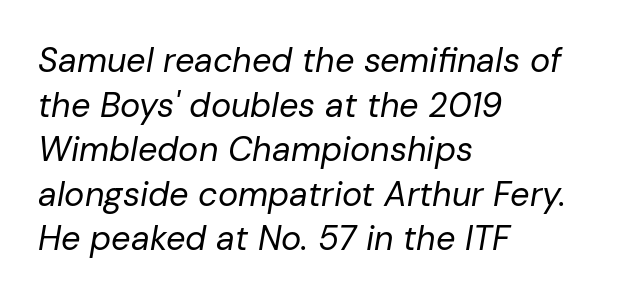
The image shows 34 px regular-weight type, italic (leaning right); set left-aligned, normal line spacing (1.31x), normal letter spacing, not underlined; low stroke contrast and a medium x-height.
